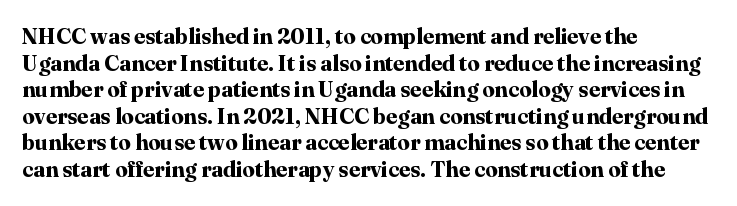
The image shows 22 px bold type, upright; set left-aligned, line spacing 1.21x, normal letter spacing, not underlined.
